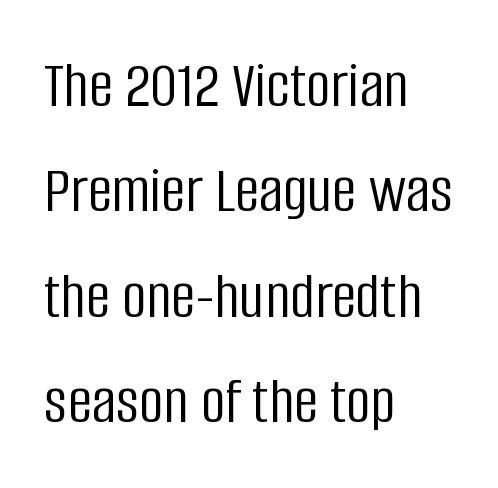
Q: Is the text bold? A: No.
Q: Is the text italic (slanted)? A: No, it is upright.
Q: Is the typeface a serif or a sans-serif typeface? A: Sans-serif.
Q: Is the text underlined? A: No.
Q: How is the paragraph aligned? A: Left-aligned.
Q: Is the spacing between letters normal or unusually wide? A: Normal.
Q: Is the spacing between lines tight, normal or loose? A: Normal.
Q: Width (condensed, normal, or wide)? A: Condensed.
Q: Stroke contrast? A: Low.
Q: x-height? A: Large.
Q: Monospaced? A: No.
